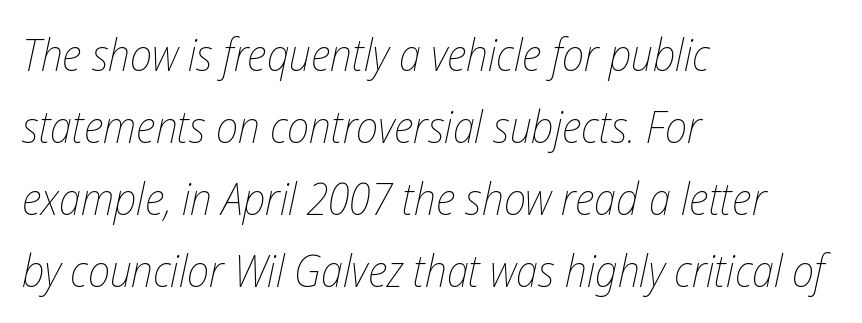
The image shows 45 px thin, condensed type, italic (leaning right); set left-aligned, normal line spacing (1.6x), normal letter spacing, not underlined; low stroke contrast and a medium x-height.
